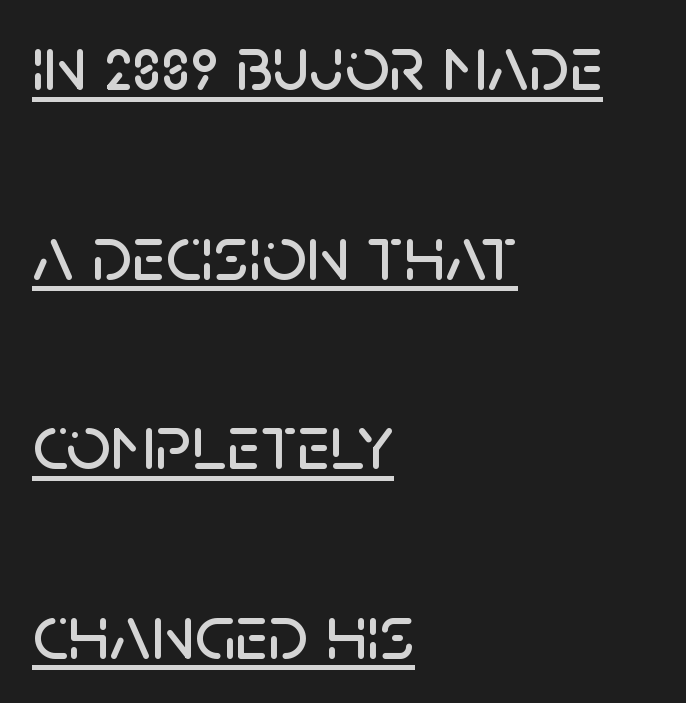
Q: Is the text italic (slanted)? A: No, it is upright.
Q: Is the typeface a serif or a sans-serif typeface? A: Sans-serif.
Q: Is the text underlined? A: Yes.
Q: How is the paragraph aligned? A: Left-aligned.
Q: Is the spacing between letters normal or unusually wide? A: Normal.
Q: Is the spacing between lines tight, normal or loose? A: Loose.
Q: Width (condensed, normal, or wide)? A: Normal.
Q: Stroke contrast? A: Low.
Q: x-height? A: Large.
Q: Monospaced? A: No.
